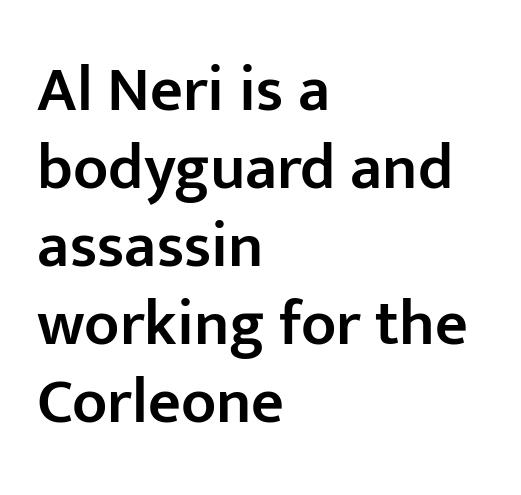
{"serif": "no", "italic": "no", "bold": "semi", "weight": "semibold", "width": "normal", "stroke_contrast": "low", "x_height": "medium", "monospaced": "no", "underline": "no", "align": "left", "line_spacing_ratio": 1.22, "letter_spacing": "normal", "letter_spacing_em": 0.0, "glyph_px": 64}
